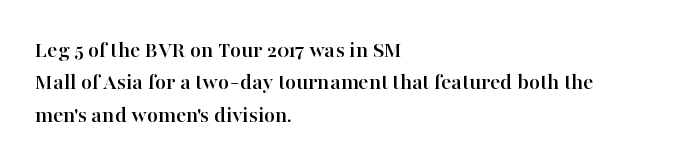
The image shows 24 px text type, upright; set left-aligned, normal line spacing (1.35x), normal letter spacing, not underlined.
